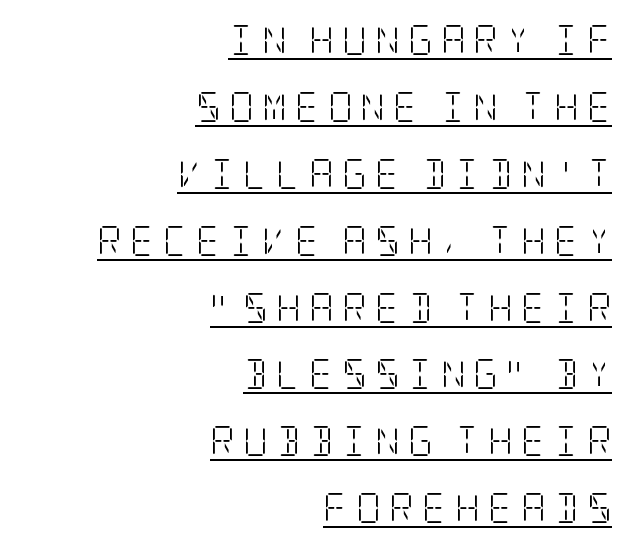
A typesetter would call this heavily tracked-out type. Layout note: lines flush right. Does the leading feel generous? Absolutely, it's lavish. Are there feet on the stems? There are — it's a serif.
